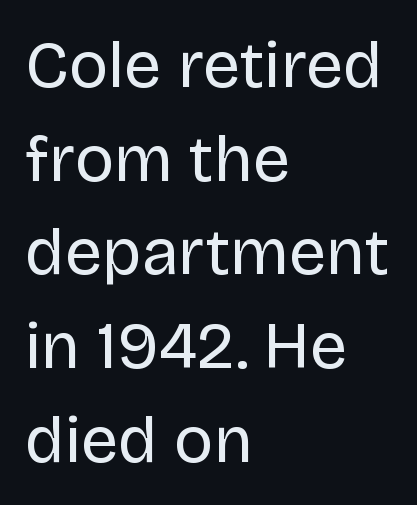
Q: Is the text bold? A: No.
Q: Is the text italic (slanted)? A: No, it is upright.
Q: Is the typeface a serif or a sans-serif typeface? A: Sans-serif.
Q: Is the text underlined? A: No.
Q: How is the paragraph aligned? A: Left-aligned.
Q: Is the spacing between letters normal or unusually wide? A: Normal.
Q: Is the spacing between lines tight, normal or loose? A: Normal.
Q: Width (condensed, normal, or wide)? A: Normal.
Q: Stroke contrast? A: Low.
Q: x-height? A: Large.
Q: Monospaced? A: No.
